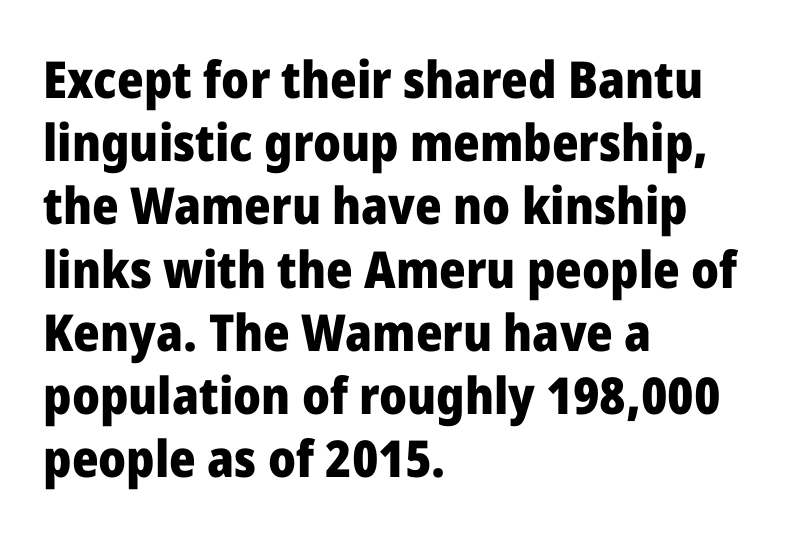
The image shows 51 px heavy sans-serif type, upright; set left-aligned, line spacing 1.24x, normal letter spacing, not underlined; low stroke contrast and a medium x-height.
